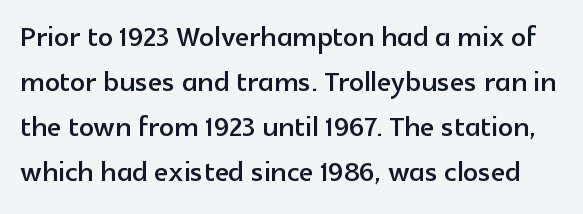
The area under the type is left untouched. Every character sits straight up, as roman type does. Honestly, the letter spacing is just normal — you wouldn't notice it. Type style note: lacks serifs. The passage shown is typed in a proportional face where columns would drift.
